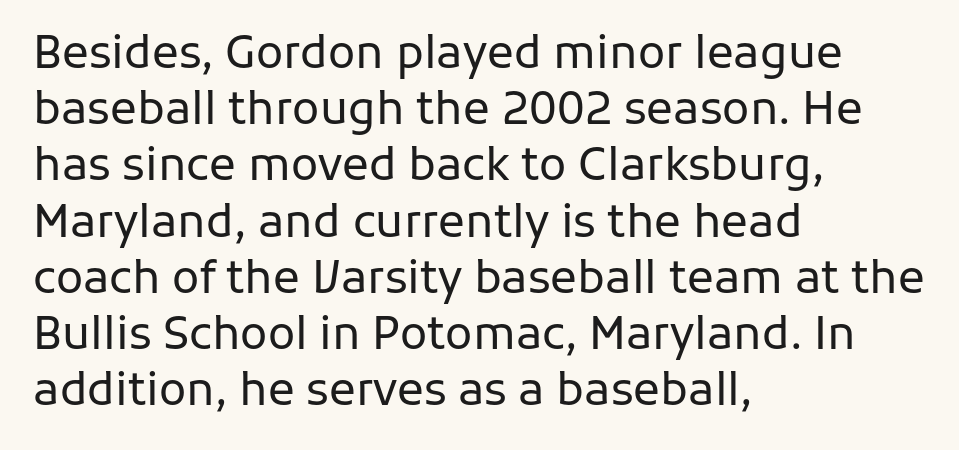
Is the type heavy? It reads as light-to-regular instead. The face used here is a sans, in the tradition of grotesques and geometrics. If you measured baseline to baseline, you'd find a middling distance. The font's upright variant was chosen for this text. Casual observation: everything's shoved over to the left. Honestly, the letter spacing is just normal — you wouldn't notice it.
